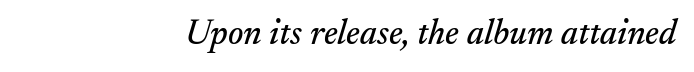
Each letter's strokes conclude with small projecting serifs. The rendering applies a slant to the glyphs. Short and long lines alike share a common ending point at right. The passage shown is typed in a proportional face where columns would drift. Beneath every word, the page is bare. Compared with typical body copy, the letter spacing here is the same.
